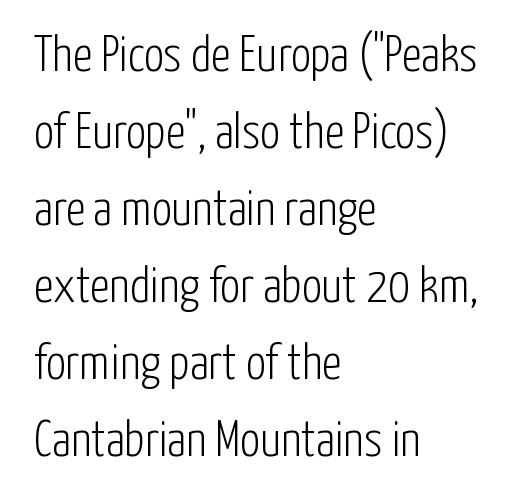
Q: Is the text bold? A: No.
Q: Is the text italic (slanted)? A: No, it is upright.
Q: Is the typeface a serif or a sans-serif typeface? A: Sans-serif.
Q: Is the text underlined? A: No.
Q: How is the paragraph aligned? A: Left-aligned.
Q: Is the spacing between letters normal or unusually wide? A: Normal.
Q: Is the spacing between lines tight, normal or loose? A: Normal.
Q: Width (condensed, normal, or wide)? A: Condensed.
Q: Stroke contrast? A: Low.
Q: x-height? A: Medium.
Q: Monospaced? A: No.
